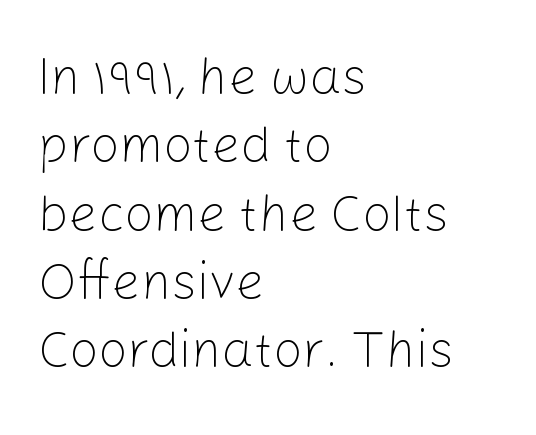
Q: Is the text bold? A: No.
Q: Is the text italic (slanted)? A: No, it is upright.
Q: Is the typeface a serif or a sans-serif typeface? A: Sans-serif.
Q: Is the text underlined? A: No.
Q: How is the paragraph aligned? A: Left-aligned.
Q: Is the spacing between letters normal or unusually wide? A: Normal.
Q: Is the spacing between lines tight, normal or loose? A: Normal.
Q: Width (condensed, normal, or wide)? A: Normal.
Q: Stroke contrast? A: Low.
Q: x-height? A: Medium.
Q: Monospaced? A: No.
